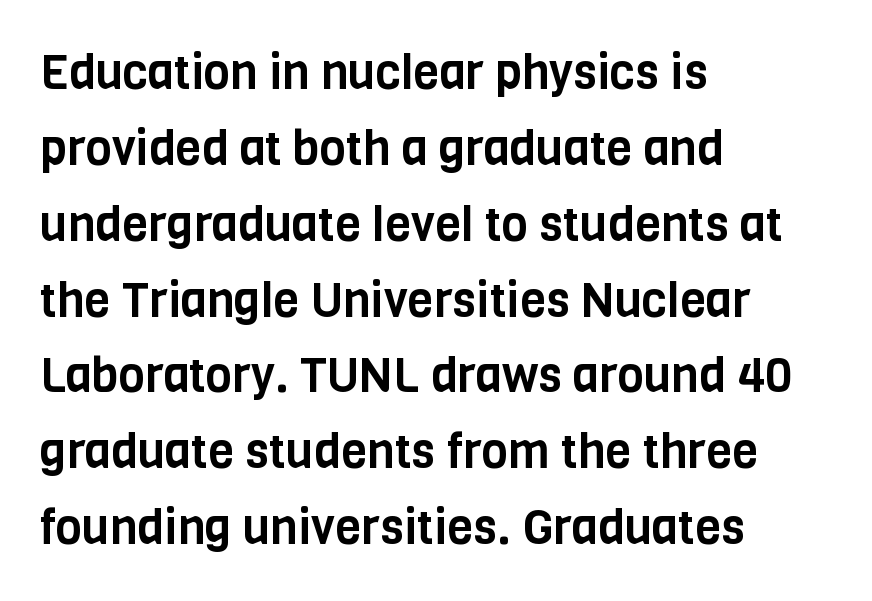
{"serif": "no", "italic": "no", "width": "condensed", "stroke_contrast": "low", "x_height": "large", "monospaced": "no", "underline": "no", "align": "left", "line_spacing": "normal", "line_spacing_ratio": 1.58, "letter_spacing": "normal", "letter_spacing_em": 0.0, "glyph_px": 48}
